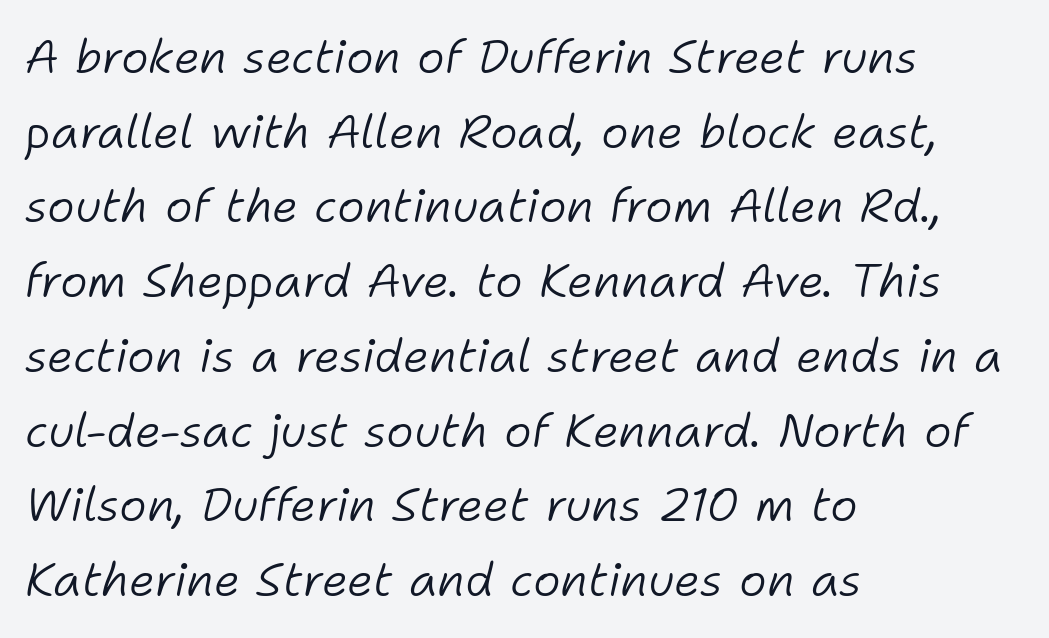
The image shows 47 px light type, italic (leaning right); set left-aligned, normal line spacing (1.59x), normal letter spacing, not underlined; low stroke contrast and a medium x-height.
